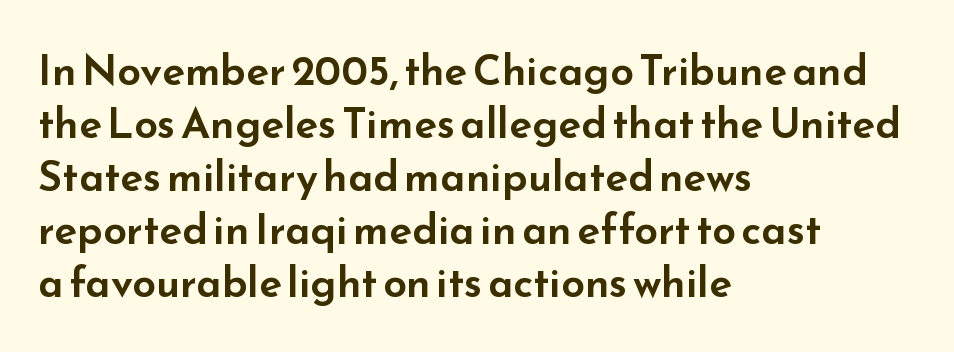
Q: Is the text italic (slanted)? A: No, it is upright.
Q: Is the typeface a serif or a sans-serif typeface? A: Sans-serif.
Q: Is the text underlined? A: No.
Q: How is the paragraph aligned? A: Left-aligned.
Q: Is the spacing between letters normal or unusually wide? A: Normal.
Q: Is the spacing between lines tight, normal or loose? A: Normal.
Q: Width (condensed, normal, or wide)? A: Wide.
Q: Stroke contrast? A: Low.
Q: x-height? A: Small.
Q: Monospaced? A: No.
